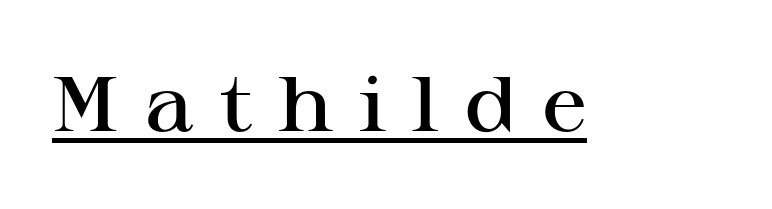
The image shows 77 px semibold, wide serif type, upright; set unusually wide letter spacing (+0.33 em), underlined; high stroke contrast and a medium x-height.
